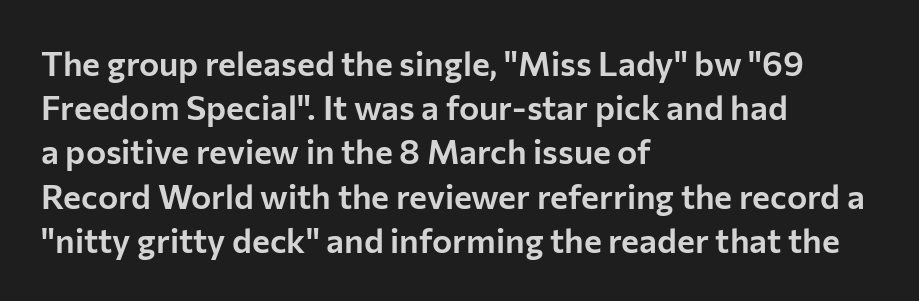
{"serif": "no", "italic": "no", "width": "normal", "stroke_contrast": "low", "x_height": "medium", "monospaced": "no", "underline": "no", "align": "left", "line_spacing": "normal", "line_spacing_ratio": 1.3, "letter_spacing": "normal", "letter_spacing_em": 0.0, "glyph_px": 34}
